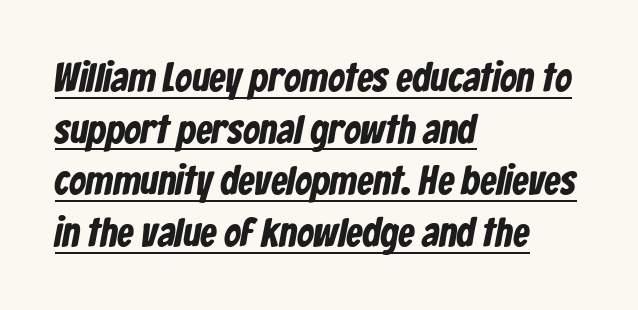
The image shows 41 px condensed sans-serif type; set left-aligned, normal line spacing (1.26x), normal letter spacing, underlined; low stroke contrast and a medium x-height.
